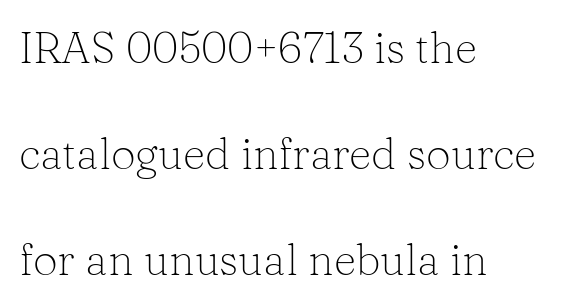
Widely set lines give the paragraph a tall, airy silhouette. Nobody touched the tracking dial on this one. The passage shown is not underscored anywhere. A typesetter would label this face a serif. Think of a printed novel: that variable character pitch is what you see here.
